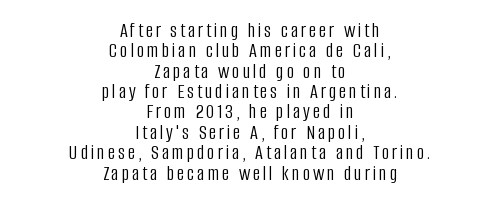
The image shows 21 px text type, upright; set centered, tight line spacing (0.97x), not underlined.
